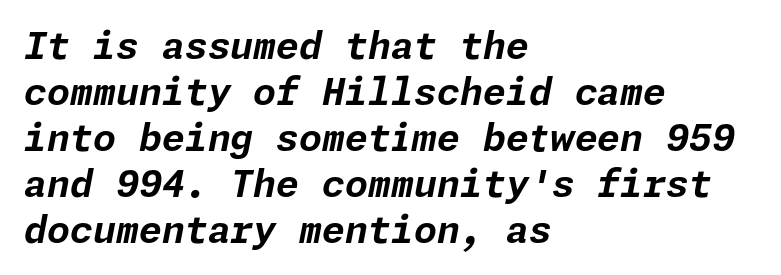
The image shows 37 px bold type, italic (leaning right); set left-aligned, line spacing 1.24x, normal letter spacing, not underlined; low stroke contrast and a medium x-height.
